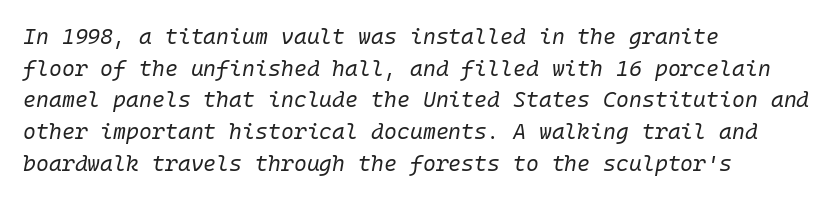
A classic flush-left, rag-right setting is used for this passage. Whoever set this chose a conventional vertical rhythm. Check under the words: just untouched page. This is oblique type, the kind used for emphasis or titles.
